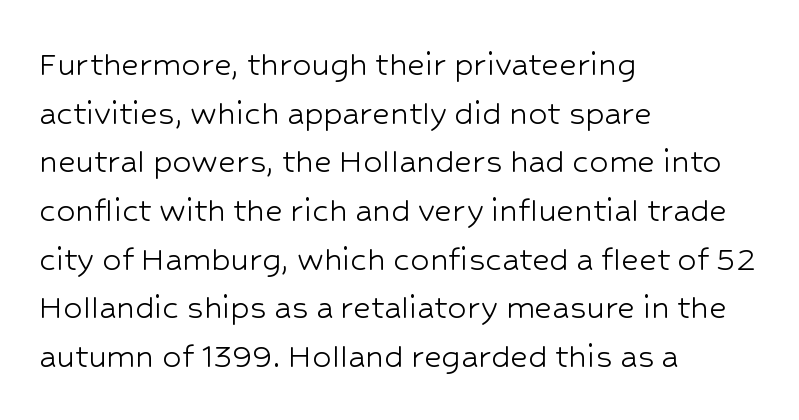
{"serif": "no", "italic": "no", "bold": "no", "weight": "light", "width": "normal", "stroke_contrast": "low", "x_height": "medium", "monospaced": "no", "underline": "no", "align": "left", "line_spacing": "normal", "line_spacing_ratio": 1.28, "letter_spacing": "normal", "letter_spacing_em": 0.0, "glyph_px": 38}
